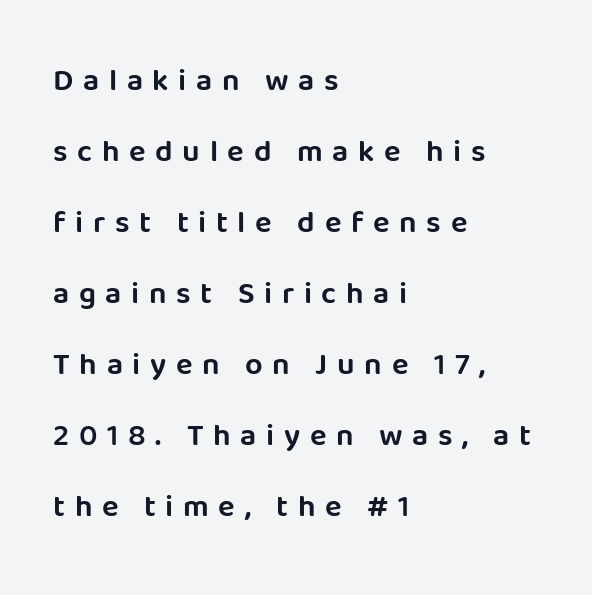
Nothing sits at the stroke ends, so this counts as sans-serif. Italic: no, the glyphs are upright roman. A bare baseline throughout the passage. Horizontal bands of white between lines are thick stripes.
